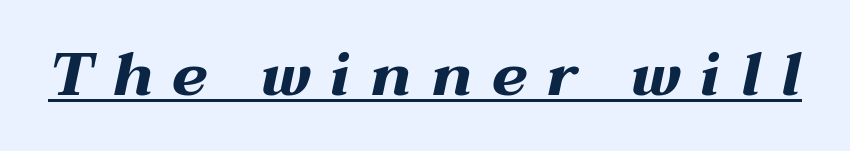
{"italic": "yes", "lean": "right", "slant_degrees": 12, "bold": "yes", "weight": "bold", "width": "wide", "stroke_contrast": "medium", "x_height": "medium", "monospaced": "no", "underline": "yes", "letter_spacing": "wide", "letter_spacing_em": 0.31, "glyph_px": 61}
